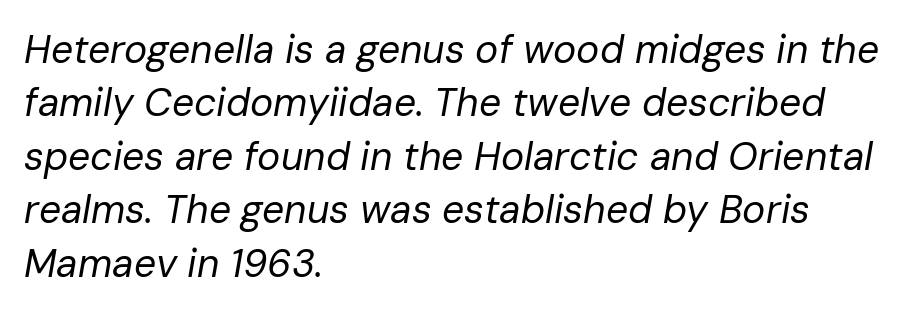
{"italic": "yes", "lean": "right", "slant_degrees": 10, "bold": "no", "weight": "regular", "width": "normal", "stroke_contrast": "low", "x_height": "medium", "monospaced": "no", "underline": "no", "align": "left", "line_spacing": "normal", "line_spacing_ratio": 1.37, "letter_spacing": "normal", "letter_spacing_em": 0.0, "glyph_px": 39}
